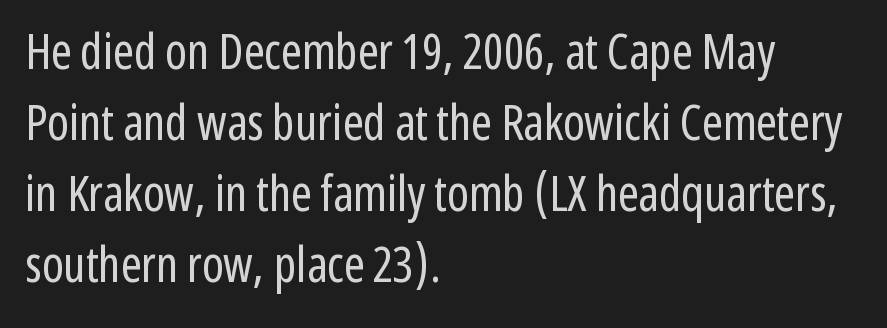
Q: Is the text bold? A: No.
Q: Is the text italic (slanted)? A: No, it is upright.
Q: Is the typeface a serif or a sans-serif typeface? A: Sans-serif.
Q: Is the text underlined? A: No.
Q: How is the paragraph aligned? A: Left-aligned.
Q: Is the spacing between letters normal or unusually wide? A: Normal.
Q: Is the spacing between lines tight, normal or loose? A: Normal.
Q: Width (condensed, normal, or wide)? A: Condensed.
Q: Stroke contrast? A: Low.
Q: x-height? A: Medium.
Q: Monospaced? A: No.
